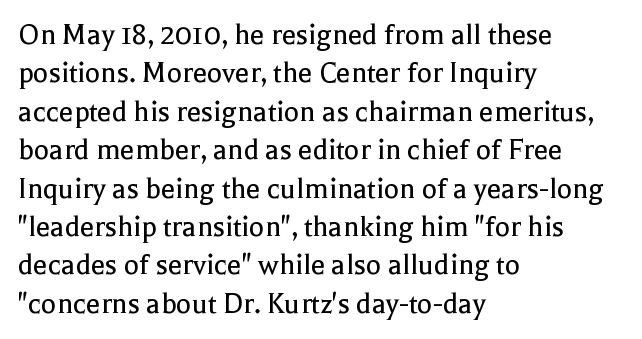
{"serif": "yes", "italic": "no", "bold": "no", "weight": "regular", "width": "normal", "x_height": "medium", "monospaced": "no", "underline": "no", "align": "left", "line_spacing_ratio": 1.2, "letter_spacing": "normal", "letter_spacing_em": 0.0, "glyph_px": 32}
